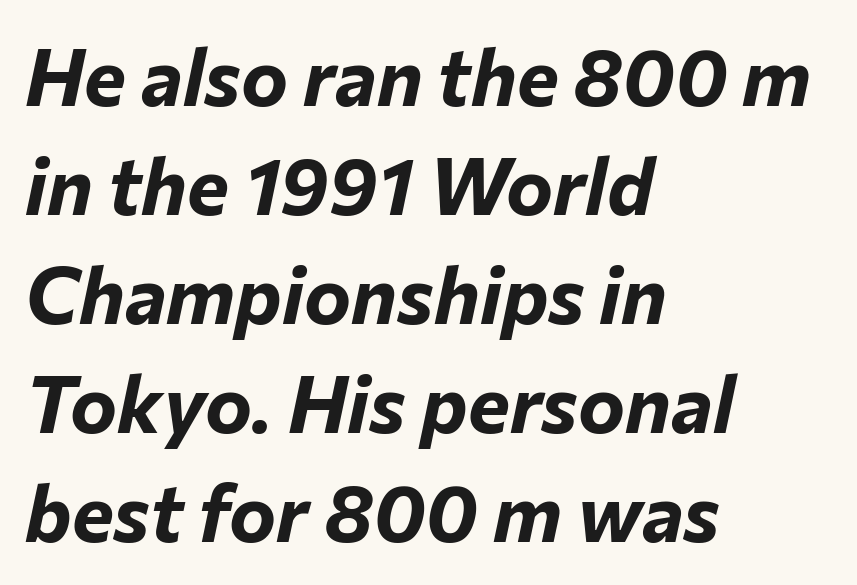
Q: Is the text bold? A: Yes.
Q: Is the text italic (slanted)? A: Yes, it leans right by about 12 degrees.
Q: Is the text underlined? A: No.
Q: How is the paragraph aligned? A: Left-aligned.
Q: Is the spacing between letters normal or unusually wide? A: Normal.
Q: Is the spacing between lines tight, normal or loose? A: Normal.
Q: Width (condensed, normal, or wide)? A: Normal.
Q: Stroke contrast? A: Low.
Q: x-height? A: Medium.
Q: Monospaced? A: No.
